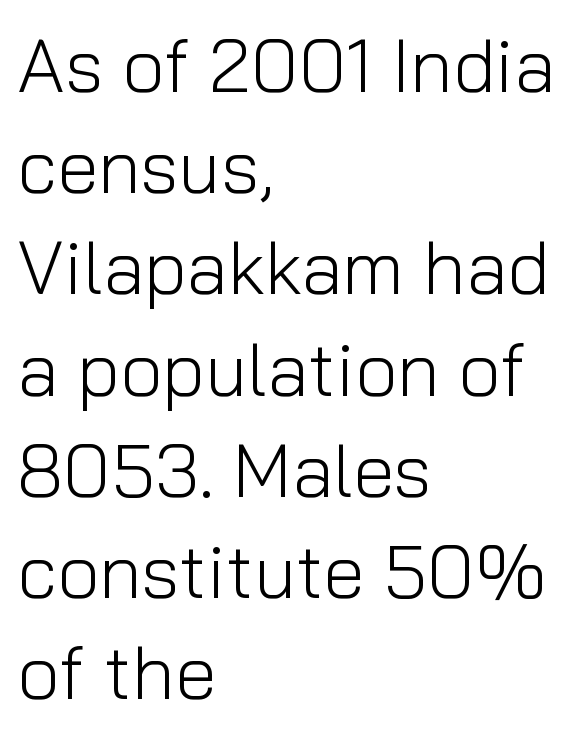
The image shows 75 px light sans-serif type, upright; set left-aligned, normal line spacing (1.35x), normal letter spacing, not underlined; low stroke contrast and a medium x-height.
